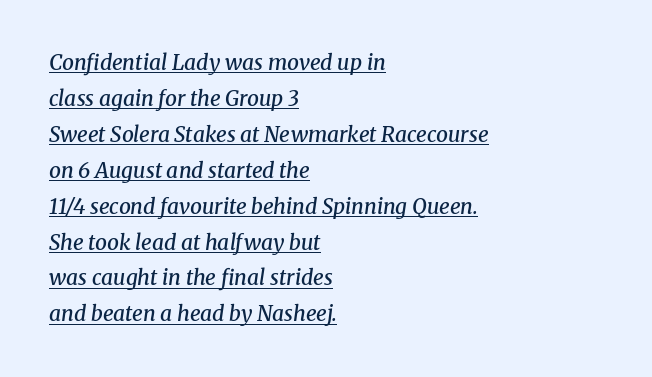
Is the letter spacing exaggerated? No — it looks like the ordinary default. Look at the stroke-to-counter ratio: somewhat heavy, a semibold. Is there an underline? Yes — a line sits under the letters. A classic flush-left, rag-right setting is used for this passage. Slanted lettering throughout.
